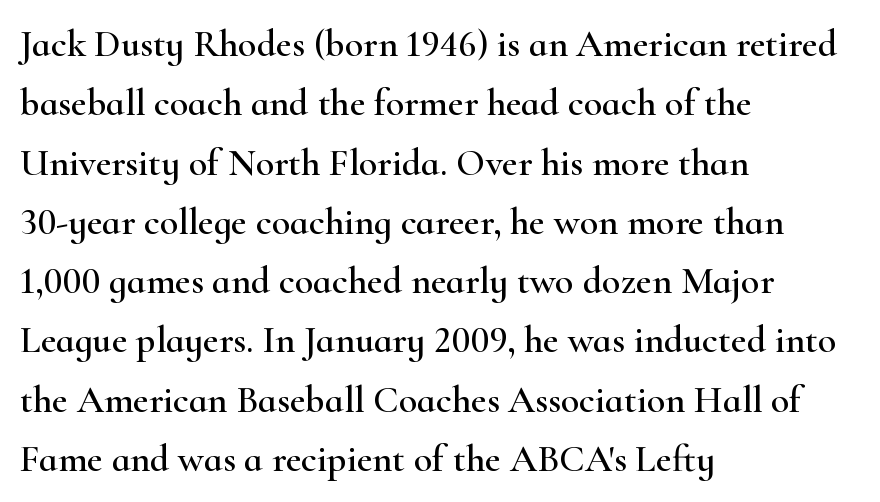
The image shows 38 px wide serif type, upright; set left-aligned, normal line spacing (1.56x), normal letter spacing, not underlined; high stroke contrast and a small x-height.
